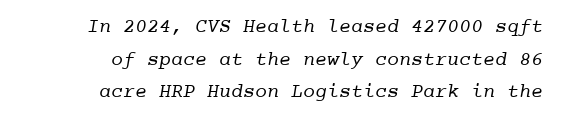
Is this a heavy cut? Hardly; it is regular or lighter. Plain, unruled lines of type. Is the letter spacing exaggerated? No — it looks like the ordinary default. A normal amount of white space separates one row of letters from the next.
